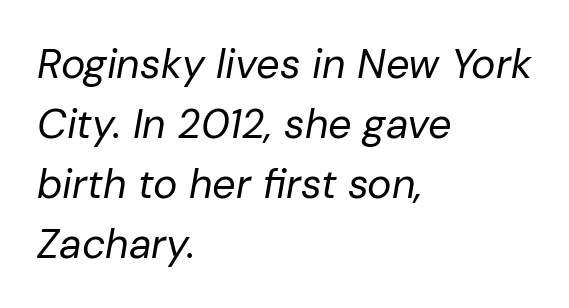
{"italic": "yes", "lean": "right", "slant_degrees": 10, "bold": "no", "weight": "regular", "width": "normal", "stroke_contrast": "low", "x_height": "medium", "monospaced": "no", "underline": "no", "align": "left", "line_spacing": "normal", "line_spacing_ratio": 1.46, "letter_spacing": "normal", "letter_spacing_em": 0.0, "glyph_px": 41}
